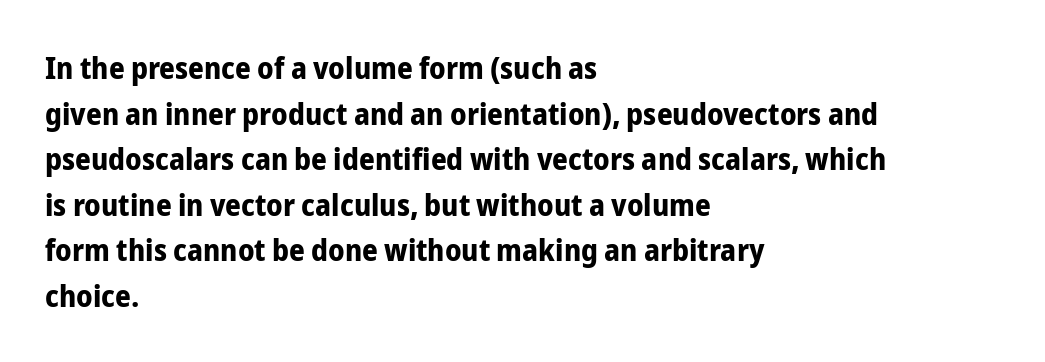
The image shows 31 px bold, condensed sans-serif type, upright; set left-aligned, normal line spacing (1.47x), normal letter spacing, not underlined; low stroke contrast and a medium x-height.
